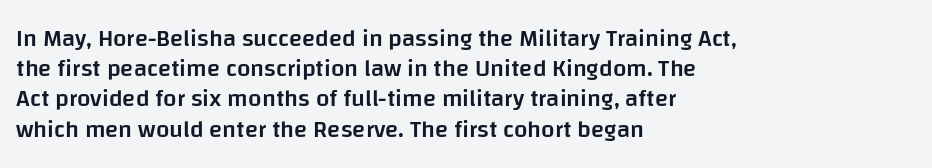
Q: Is the text bold? A: Semi-bold.
Q: Is the text italic (slanted)? A: No, it is upright.
Q: Is the text underlined? A: No.
Q: How is the paragraph aligned? A: Left-aligned.
Q: Is the spacing between letters normal or unusually wide? A: Normal.
Q: Is the spacing between lines tight, normal or loose? A: Normal.
